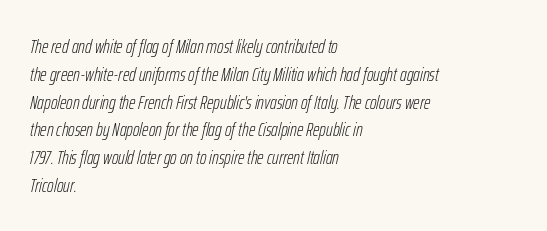
The image shows 20 px text type, italic (leaning right); set left-aligned, normal line spacing (1.39x), normal letter spacing, not underlined.
